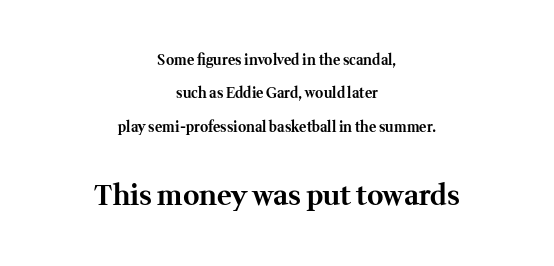
{"serif": "yes", "italic": "no", "bold": "yes", "weight": "bold", "width": "normal", "stroke_contrast": "medium", "x_height": "medium", "monospaced": "no", "underline": "no", "align": "center", "line_spacing": "loose", "line_spacing_ratio": 2.39, "letter_spacing": "normal", "letter_spacing_em": 0.0, "larger_block": "second", "size_ratio": 2.0, "glyph_px": 28}
